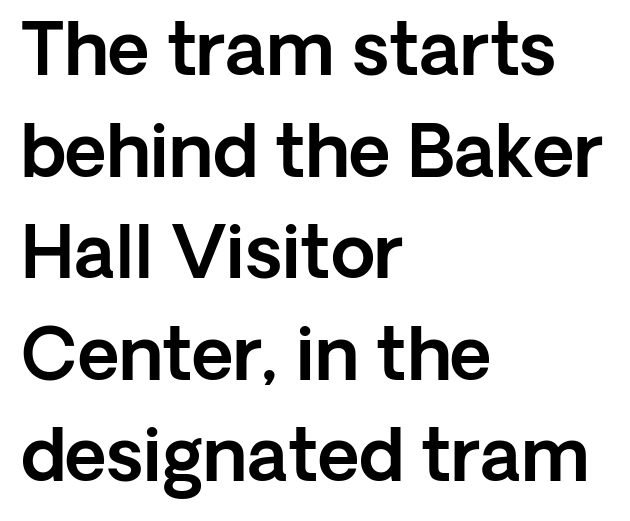
Q: Is the text italic (slanted)? A: No, it is upright.
Q: Is the typeface a serif or a sans-serif typeface? A: Sans-serif.
Q: Is the text underlined? A: No.
Q: How is the paragraph aligned? A: Left-aligned.
Q: Is the spacing between letters normal or unusually wide? A: Normal.
Q: Is the spacing between lines tight, normal or loose? A: Normal.
Q: Width (condensed, normal, or wide)? A: Normal.
Q: x-height? A: Medium.
Q: Monospaced? A: No.
